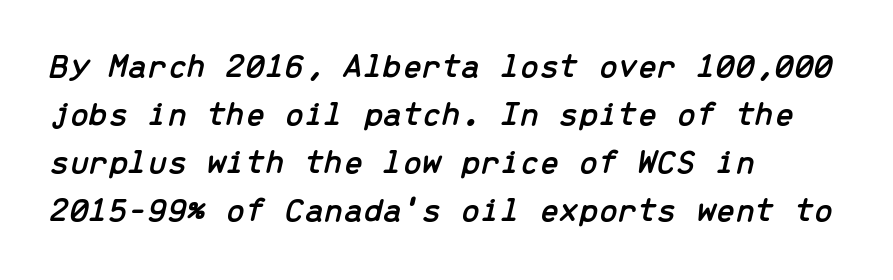
Each letter, wide or thin by design, is forced into the same width here. Designer's note — italics engaged. Reading down the column, the eye jumps a familiar distance to each next line. The passage shown has conventional tracking throughout. Compared with a centered layout, this one pins lines to the left instead.
